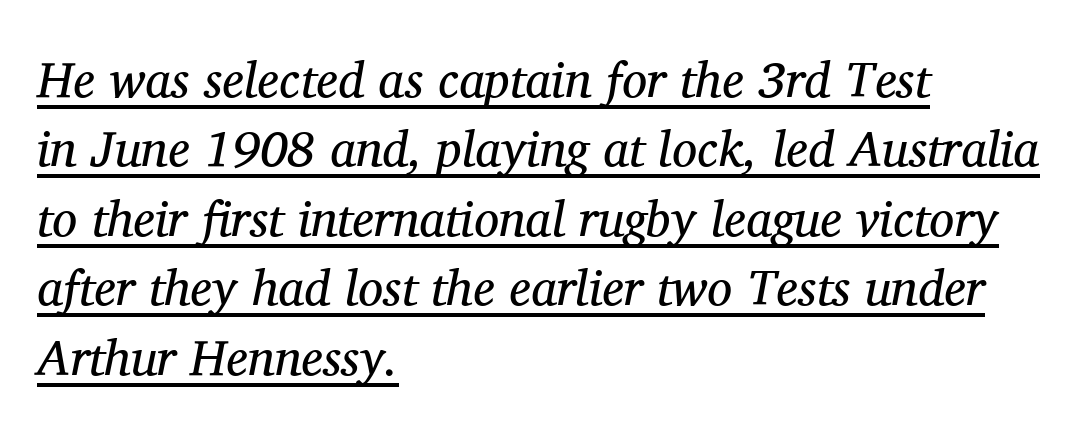
Q: Is the text bold? A: No.
Q: Is the text italic (slanted)? A: Yes, it leans right by about 11 degrees.
Q: Is the typeface a serif or a sans-serif typeface? A: Serif.
Q: Is the text underlined? A: Yes.
Q: How is the paragraph aligned? A: Left-aligned.
Q: Is the spacing between letters normal or unusually wide? A: Normal.
Q: Is the spacing between lines tight, normal or loose? A: Normal.
Q: Width (condensed, normal, or wide)? A: Normal.
Q: Stroke contrast? A: Medium.
Q: x-height? A: Medium.
Q: Monospaced? A: No.
